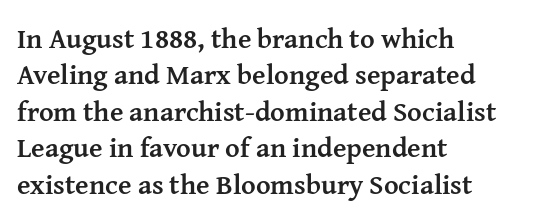
Q: Is the text bold? A: Yes.
Q: Is the text italic (slanted)? A: No, it is upright.
Q: Is the typeface a serif or a sans-serif typeface? A: Serif.
Q: Is the text underlined? A: No.
Q: How is the paragraph aligned? A: Left-aligned.
Q: Is the spacing between letters normal or unusually wide? A: Normal.
Q: Is the spacing between lines tight, normal or loose? A: Normal.
Q: Width (condensed, normal, or wide)? A: Normal.
Q: Stroke contrast? A: Medium.
Q: x-height? A: Medium.
Q: Monospaced? A: No.
